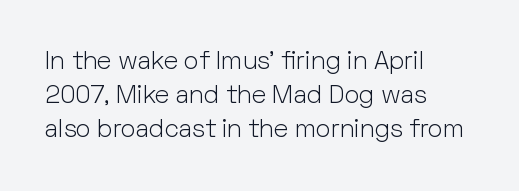
A normal amount of white space separates one row of letters from the next. Honestly, the letter spacing is just normal — you wouldn't notice it. The font's upright variant was chosen for this text. Is this a heavy cut? Hardly; it is regular or lighter. Caption: multi-line text, flush left, ragged right.
